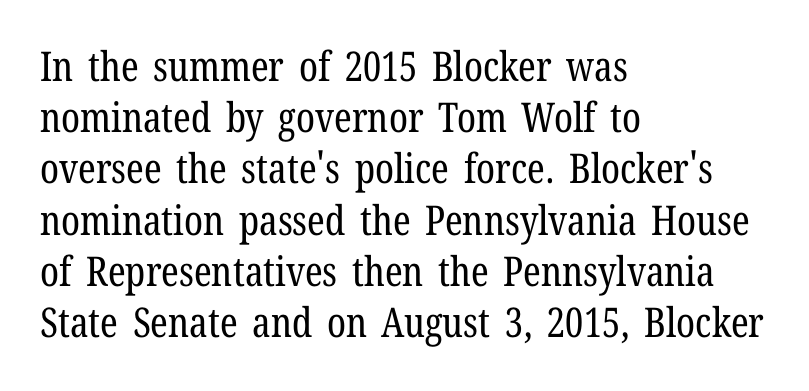
Q: Is the text bold? A: No.
Q: Is the text italic (slanted)? A: No, it is upright.
Q: Is the typeface a serif or a sans-serif typeface? A: Serif.
Q: Is the text underlined? A: No.
Q: How is the paragraph aligned? A: Left-aligned.
Q: Is the spacing between letters normal or unusually wide? A: Normal.
Q: Is the spacing between lines tight, normal or loose? A: Normal.
Q: Width (condensed, normal, or wide)? A: Condensed.
Q: Stroke contrast? A: Low.
Q: x-height? A: Medium.
Q: Monospaced? A: No.
